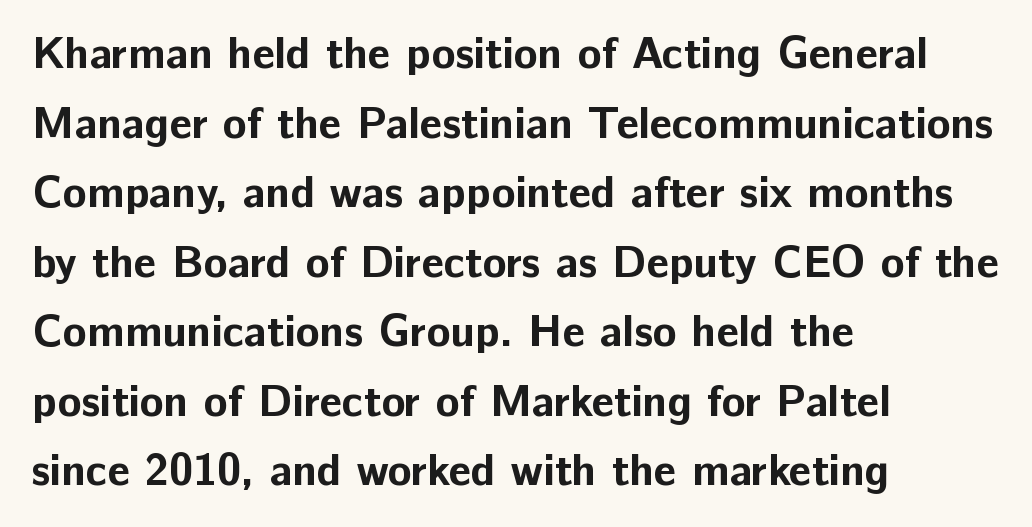
Q: Is the text bold? A: Yes.
Q: Is the text italic (slanted)? A: No, it is upright.
Q: Is the typeface a serif or a sans-serif typeface? A: Sans-serif.
Q: Is the text underlined? A: No.
Q: How is the paragraph aligned? A: Left-aligned.
Q: Is the spacing between letters normal or unusually wide? A: Normal.
Q: Is the spacing between lines tight, normal or loose? A: Normal.
Q: Width (condensed, normal, or wide)? A: Normal.
Q: Stroke contrast? A: Low.
Q: x-height? A: Medium.
Q: Monospaced? A: No.
